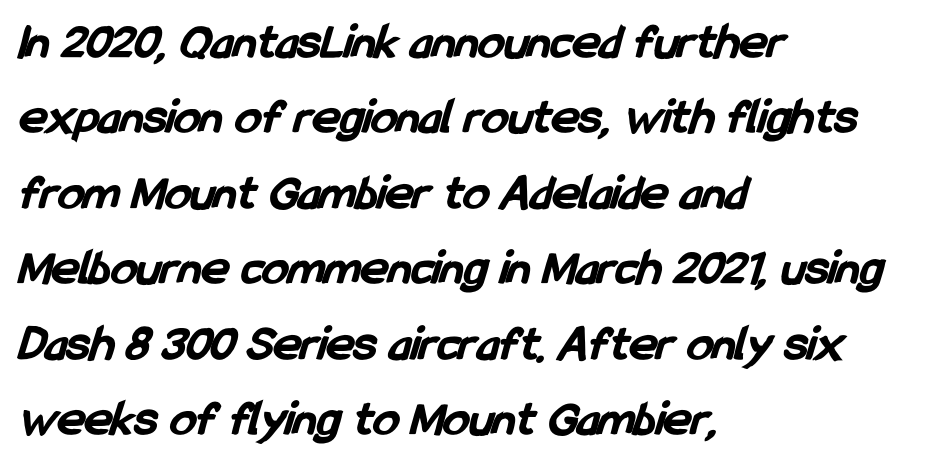
The image shows 52 px bold, condensed sans-serif type; set left-aligned, normal line spacing (1.45x), normal letter spacing, not underlined; low stroke contrast and a medium x-height.
